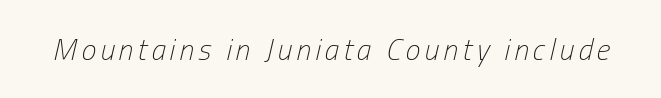
The image shows 30 px light, condensed type, italic (leaning right); set not underlined; low stroke contrast and a medium x-height.
